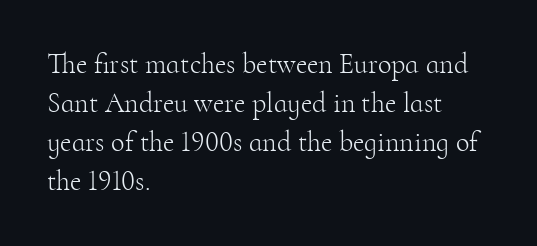
Students, note that the glyphs here touch the page at normal intervals. Stems here are at most as thick as an everyday book face. The lines in this sample share a left origin and differ only in where they stop. This is roman type, the default non-slanted kind. This sample has the flowing, uneven cadence of proportional lettering. Each letter's strokes conclude with small projecting serifs.
